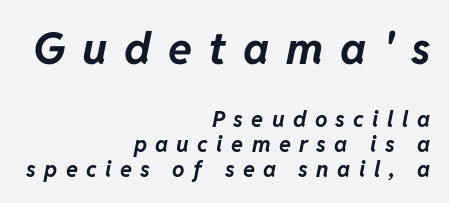
The image shows 44 px bold type, italic (leaning right); set right-aligned, tight line spacing (1.13x), unusually wide letter spacing (+0.38 em), not underlined; the first (top) block is 2.0x larger; low stroke contrast and a medium x-height.
